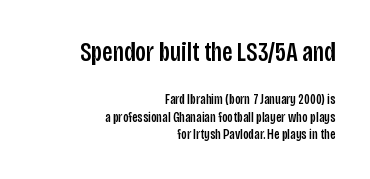
The image shows 27 px text type, upright; set right-aligned, normal line spacing (1.25x), normal letter spacing, not underlined; the first (top) block is 1.93x larger.
